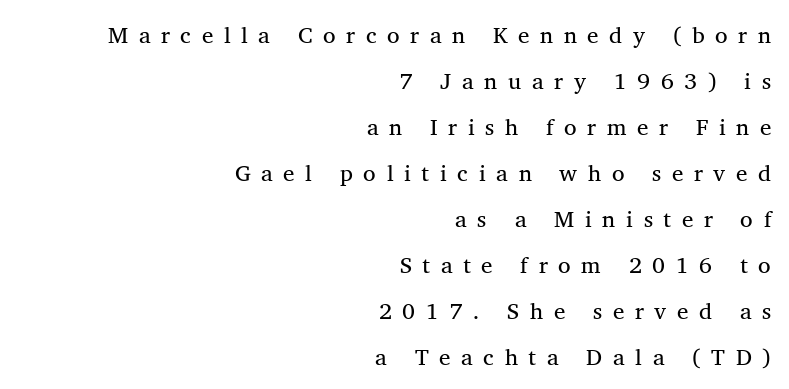
Underline: absent. Airy leading. Substantial extra tracking has been applied to these lines. Reading down the block, your eye finds every line finishing at a fixed right position.
